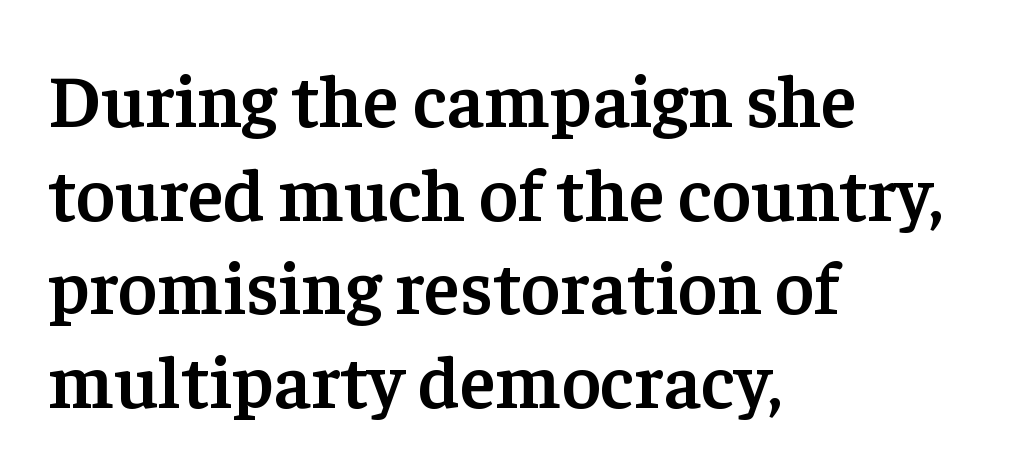
Check under the words: just untouched page. Is the letter spacing exaggerated? No — it looks like the ordinary default. Compared with typical paragraphs, the rows here are spaced about the same. Each line starts at the same left margin while the right side varies. Compared with an ordinary text face, these strokes are moderately heavier — a semibold. What kind of face is this? One with serifs.
